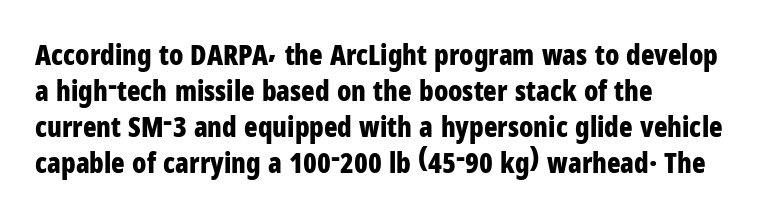
Q: Is the text bold? A: Yes.
Q: Is the text italic (slanted)? A: No, it is upright.
Q: Is the typeface a serif or a sans-serif typeface? A: Sans-serif.
Q: Is the text underlined? A: No.
Q: How is the paragraph aligned? A: Left-aligned.
Q: Is the spacing between letters normal or unusually wide? A: Normal.
Q: Is the spacing between lines tight, normal or loose? A: Normal.
Q: Width (condensed, normal, or wide)? A: Condensed.
Q: Stroke contrast? A: Low.
Q: x-height? A: Medium.
Q: Monospaced? A: No.
